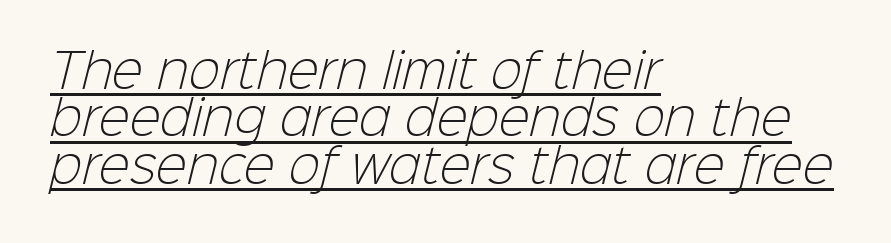
The image shows 47 px light sans-serif type; set left-aligned, tight line spacing (1.01x), normal letter spacing, underlined; low stroke contrast and a medium x-height.
